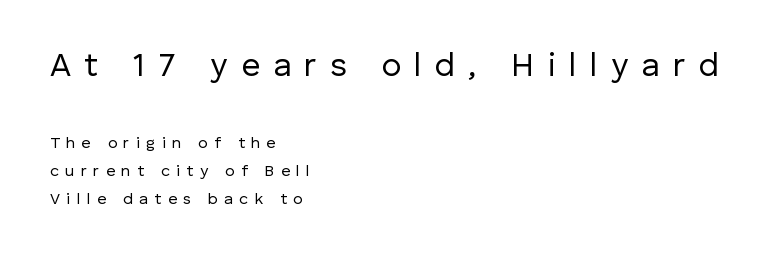
{"serif": "no", "italic": "no", "bold": "no", "weight": "regular", "width": "normal", "stroke_contrast": "low", "x_height": "medium", "monospaced": "no", "underline": "no", "align": "left", "line_spacing_ratio": 1.77, "letter_spacing": "wide", "letter_spacing_em": 0.4, "larger_block": "first", "size_ratio": 2.06, "glyph_px": 33}
